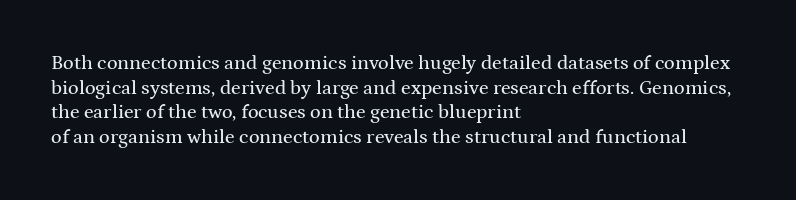
{"italic": "no", "underline": "no", "align": "left", "line_spacing_ratio": 1.23, "letter_spacing": "normal", "letter_spacing_em": 0.0, "glyph_px": 20}
